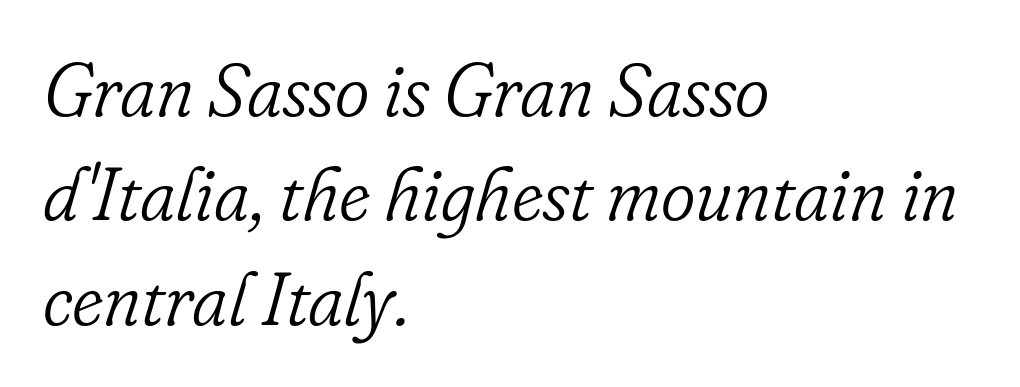
The typeface chosen for these lines features serifs. Note the varied advance widths — an 'i' is clearly narrower than an 'm'. Notice how the stems are inclined rather than vertical — that's the hallmark of italics. The face looks like a standard text weight, possibly lighter.
